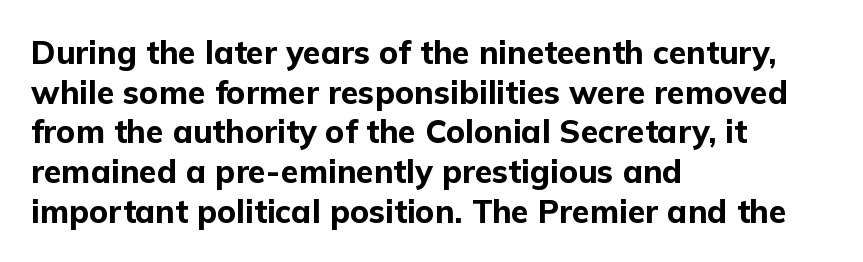
{"serif": "no", "italic": "no", "bold": "yes", "weight": "bold", "width": "normal", "stroke_contrast": "low", "x_height": "medium", "monospaced": "no", "underline": "no", "align": "left", "line_spacing_ratio": 1.24, "letter_spacing": "normal", "letter_spacing_em": 0.0, "glyph_px": 32}
